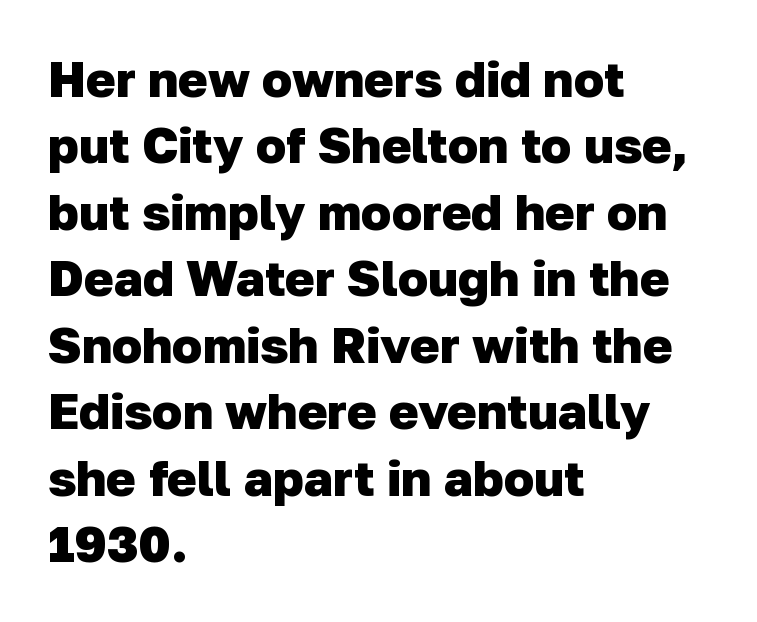
Look at the stroke-to-counter ratio: heavy, a bold. Inter-character spacing is left at the font's built-in metrics. The rendering uses natural spacing where letterforms have individual widths. The rendering shows plain stroke endings on the letterforms — a sans-serif design. Each new line begins a customary step beneath the previous one. The passage shown is not underscored anywhere.
